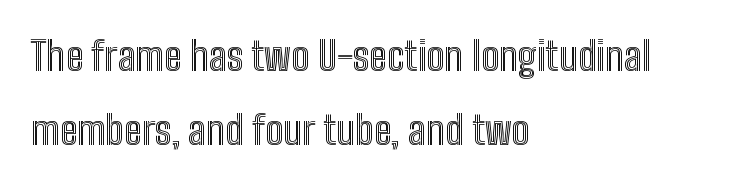
Q: Is the text italic (slanted)? A: No, it is upright.
Q: Is the text underlined? A: No.
Q: How is the paragraph aligned? A: Left-aligned.
Q: Is the spacing between letters normal or unusually wide? A: Normal.
Q: Width (condensed, normal, or wide)? A: Condensed.
Q: x-height? A: Medium.
Q: Monospaced? A: No.
